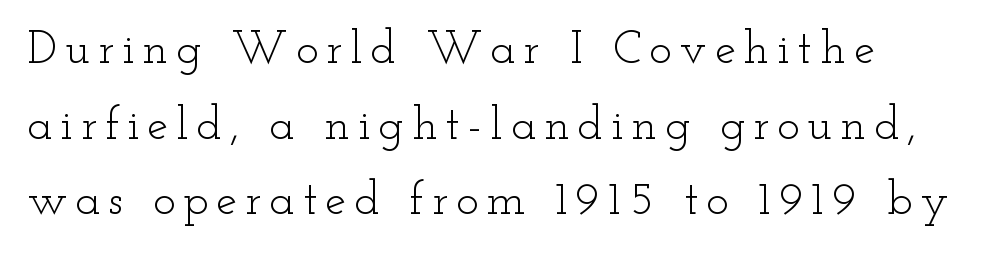
Weight: regular or lighter. Decoration check: the copy has no underline. The block of text has a typical density, with ordinary space between rows. Old-style or modern, the face here clearly has serifs.
